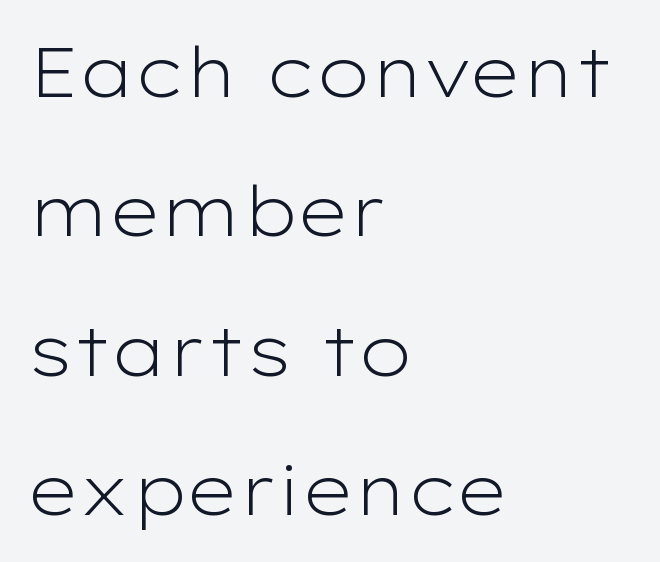
Bare-footed words on every line. Weight class: somewhere from thin through regular. Observe the ordinary spacing: letters are neighbours, not strangers. The letters stand straight up with perfectly vertical stems. The ragged edge is on the right, which tells us the setting is flush left. These lines are rendered in a variable-pitch font.
